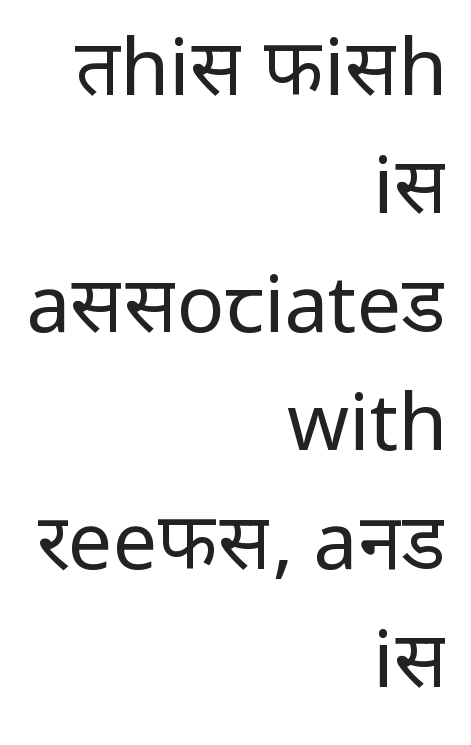
Q: Is the text bold? A: No.
Q: Is the text italic (slanted)? A: No, it is upright.
Q: Is the typeface a serif or a sans-serif typeface? A: Sans-serif.
Q: Is the text underlined? A: No.
Q: How is the paragraph aligned? A: Right-aligned.
Q: Is the spacing between letters normal or unusually wide? A: Normal.
Q: Is the spacing between lines tight, normal or loose? A: Normal.
Q: Width (condensed, normal, or wide)? A: Normal.
Q: Stroke contrast? A: Low.
Q: x-height? A: Medium.
Q: Monospaced? A: No.
